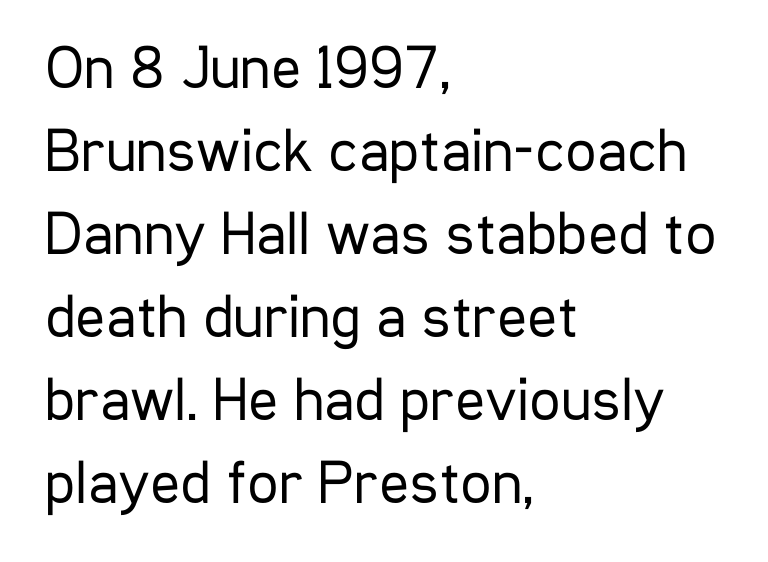
Q: Is the text bold? A: No.
Q: Is the text italic (slanted)? A: No, it is upright.
Q: Is the typeface a serif or a sans-serif typeface? A: Sans-serif.
Q: Is the text underlined? A: No.
Q: How is the paragraph aligned? A: Left-aligned.
Q: Is the spacing between letters normal or unusually wide? A: Normal.
Q: Is the spacing between lines tight, normal or loose? A: Normal.
Q: Width (condensed, normal, or wide)? A: Condensed.
Q: Stroke contrast? A: Low.
Q: x-height? A: Medium.
Q: Monospaced? A: No.
